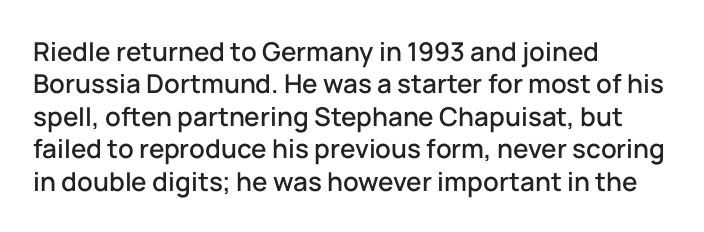
These lines sit exactly where default settings would place them. The letters stand upright; this is a roman face. Typeset ragged right — the left edge is the straight one. Just letters on the line, the space beneath them empty. Caption: standard tracking, unaltered.
